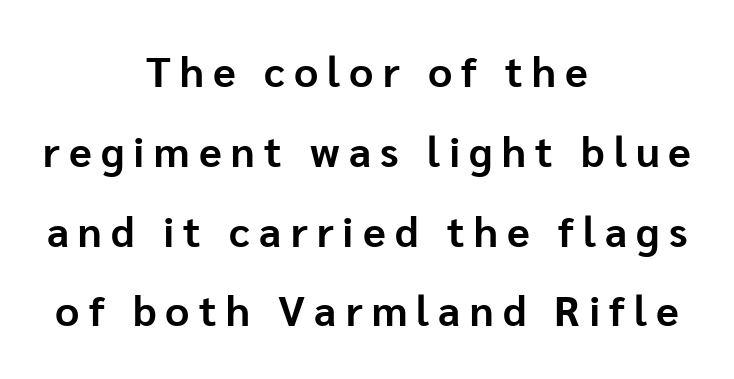
The image shows 42 px bold sans-serif type, upright; set centered, loose line spacing (1.9x), unusually wide letter spacing (+0.22 em), not underlined; low stroke contrast and a medium x-height.
